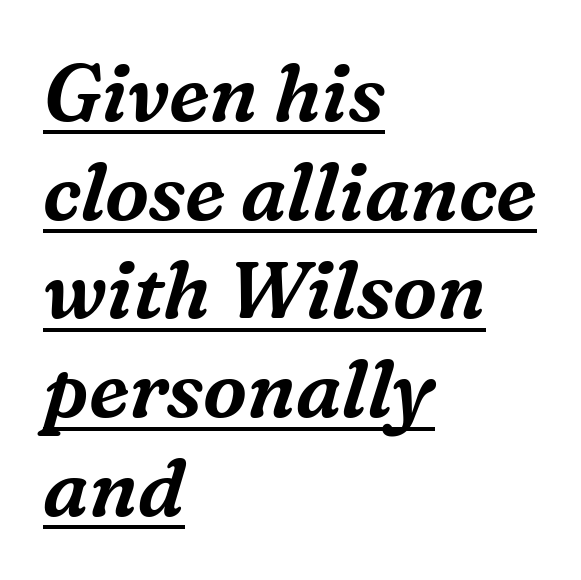
The image shows 79 px serif type, italic (leaning right); set left-aligned, normal line spacing (1.25x), normal letter spacing, underlined; medium stroke contrast and a medium x-height.
